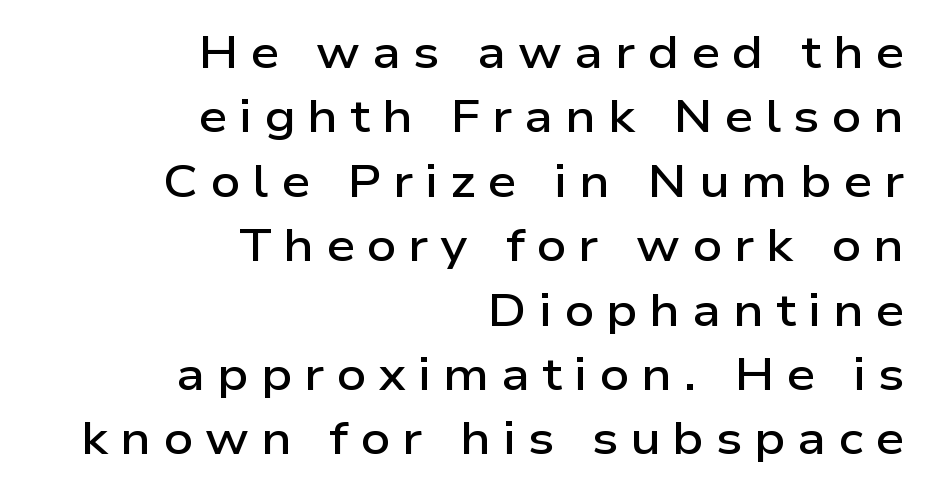
The image shows 46 px semibold, wide sans-serif type, upright; set right-aligned, normal line spacing (1.4x), unusually wide letter spacing (+0.26 em), not underlined; low stroke contrast and a medium x-height.
